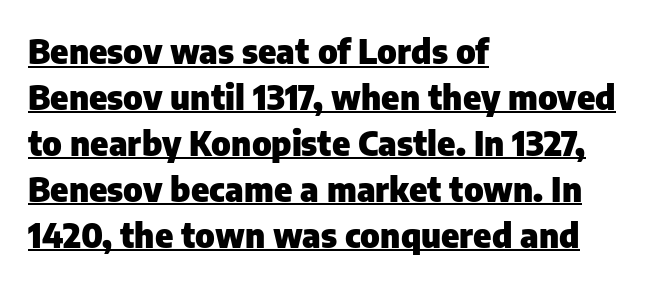
Q: Is the text bold? A: Yes.
Q: Is the text italic (slanted)? A: No, it is upright.
Q: Is the typeface a serif or a sans-serif typeface? A: Sans-serif.
Q: Is the text underlined? A: Yes.
Q: How is the paragraph aligned? A: Left-aligned.
Q: Is the spacing between letters normal or unusually wide? A: Normal.
Q: Is the spacing between lines tight, normal or loose? A: Normal.
Q: Width (condensed, normal, or wide)? A: Normal.
Q: Stroke contrast? A: Low.
Q: x-height? A: Medium.
Q: Monospaced? A: No.
